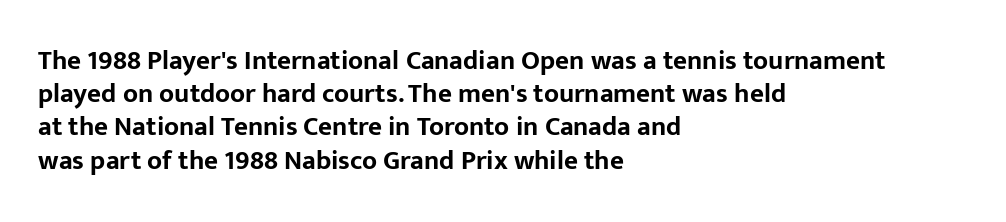
There is no visible air inserted between adjacent glyphs. In terms of weight, the rendering is a true, heavy bold. Visually the block forms a straight wall on the left and a jagged coastline on the right. Lines of text with bare space underneath. If you drew a line through each stem, it would be perfectly vertical.
